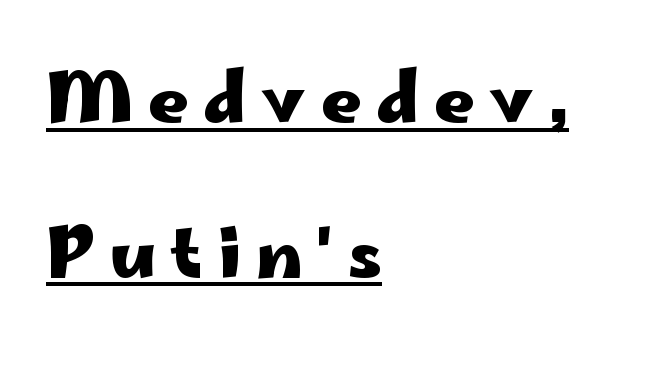
The image shows 69 px heavy, wide sans-serif type, upright; set left-aligned, loose line spacing (2.24x), unusually wide letter spacing (+0.21 em), underlined; low stroke contrast and a small x-height.
